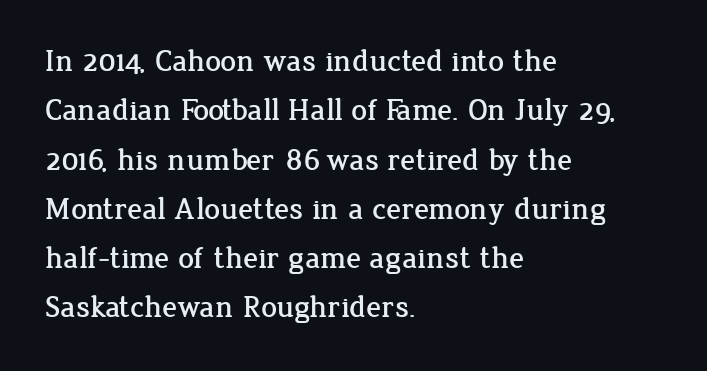
The image shows 31 px serif type, upright; set left-aligned, normal line spacing (1.59x), normal letter spacing, not underlined; low stroke contrast and a medium x-height.
